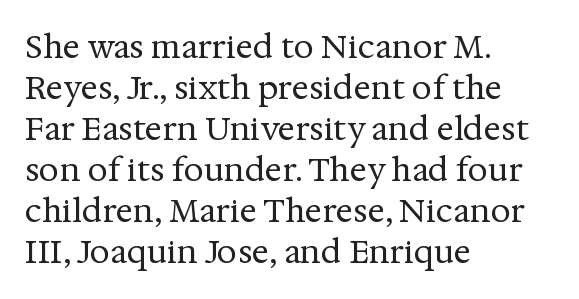
{"serif": "yes", "italic": "no", "bold": "no", "weight": "regular", "width": "normal", "stroke_contrast": "medium", "x_height": "medium", "monospaced": "no", "underline": "no", "align": "left", "line_spacing": "normal", "line_spacing_ratio": 1.28, "letter_spacing": "normal", "letter_spacing_em": 0.0, "glyph_px": 32}
